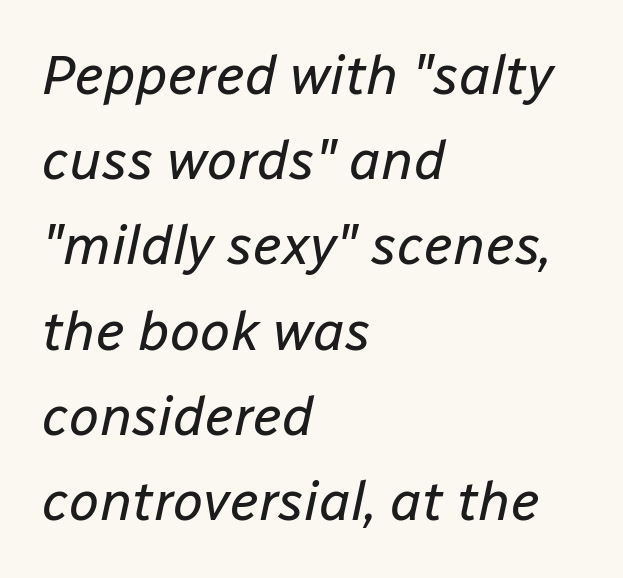
The image shows 55 px regular-weight type, italic (leaning right); set left-aligned, normal line spacing (1.55x), normal letter spacing, not underlined; low stroke contrast and a medium x-height.
